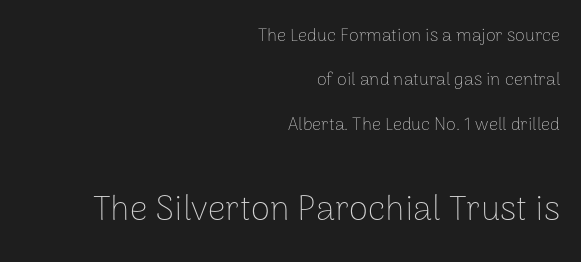
{"serif": "no", "italic": "no", "bold": "no", "weight": "thin", "width": "normal", "stroke_contrast": "low", "x_height": "medium", "monospaced": "no", "underline": "no", "align": "right", "line_spacing": "loose", "line_spacing_ratio": 2.47, "letter_spacing": "normal", "letter_spacing_em": 0.0, "larger_block": "second", "size_ratio": 1.94, "glyph_px": 35}
